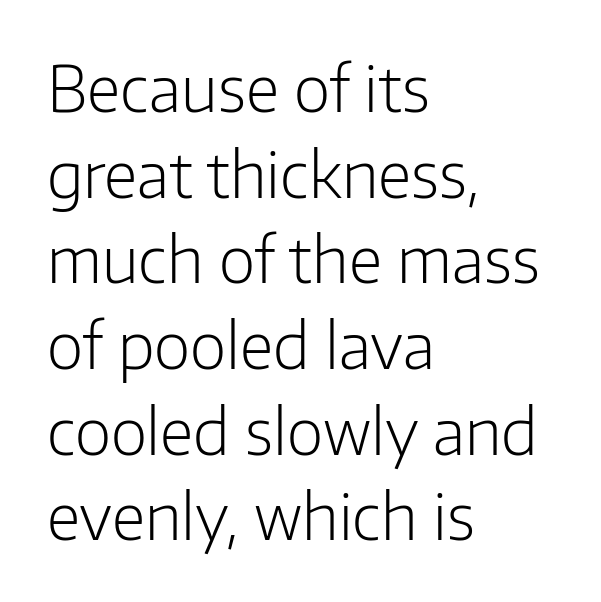
The image shows 63 px light sans-serif type, upright; set left-aligned, normal line spacing (1.36x), normal letter spacing, not underlined; low stroke contrast and a medium x-height.
